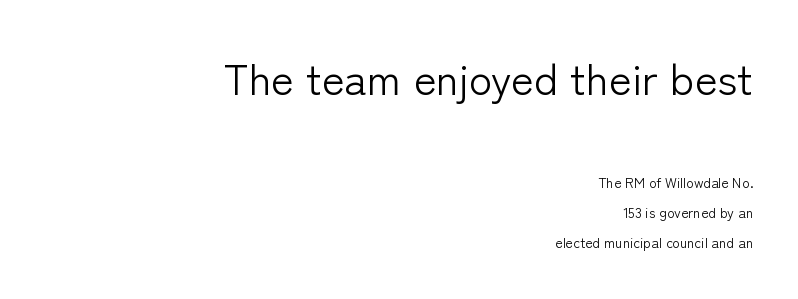
Q: Is the text bold? A: No.
Q: Is the text italic (slanted)? A: No, it is upright.
Q: Is the typeface a serif or a sans-serif typeface? A: Sans-serif.
Q: Is the text underlined? A: No.
Q: How is the paragraph aligned? A: Right-aligned.
Q: Is the spacing between letters normal or unusually wide? A: Normal.
Q: Is the spacing between lines tight, normal or loose? A: Loose.
Q: Which block of text is set in a larger size, the first (top) or the second (bottom)? A: The first (top) one.
Q: Width (condensed, normal, or wide)? A: Normal.
Q: Stroke contrast? A: Low.
Q: x-height? A: Medium.
Q: Monospaced? A: No.
